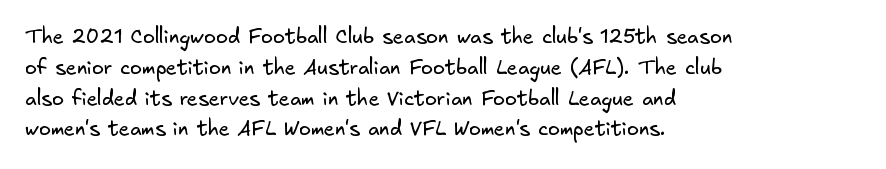
Q: Is the text bold? A: No.
Q: Is the text underlined? A: No.
Q: How is the paragraph aligned? A: Left-aligned.
Q: Is the spacing between letters normal or unusually wide? A: Normal.
Q: Is the spacing between lines tight, normal or loose? A: Normal.
